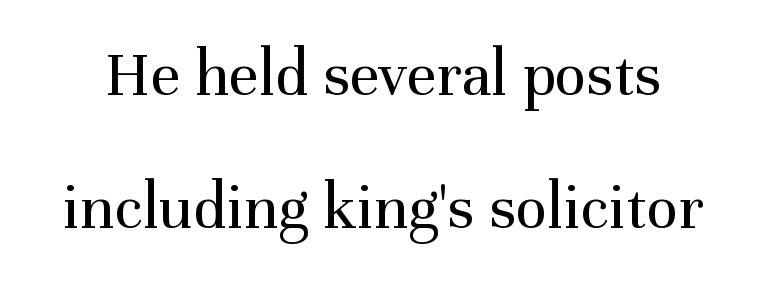
The image shows 66 px regular-weight serif type, upright; set loose line spacing (2.01x), normal letter spacing, not underlined; medium stroke contrast and a medium x-height.
